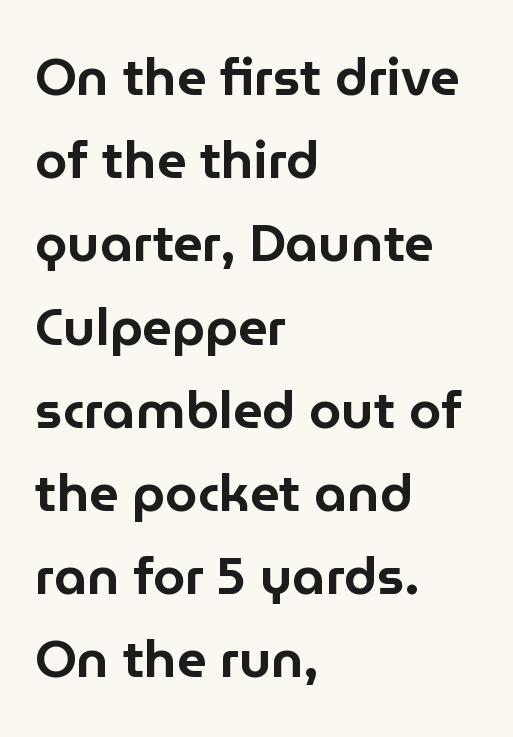
{"serif": "no", "italic": "no", "width": "normal", "stroke_contrast": "low", "x_height": "medium", "monospaced": "no", "underline": "no", "align": "left", "line_spacing": "normal", "line_spacing_ratio": 1.6, "letter_spacing": "normal", "letter_spacing_em": 0.0, "glyph_px": 52}
